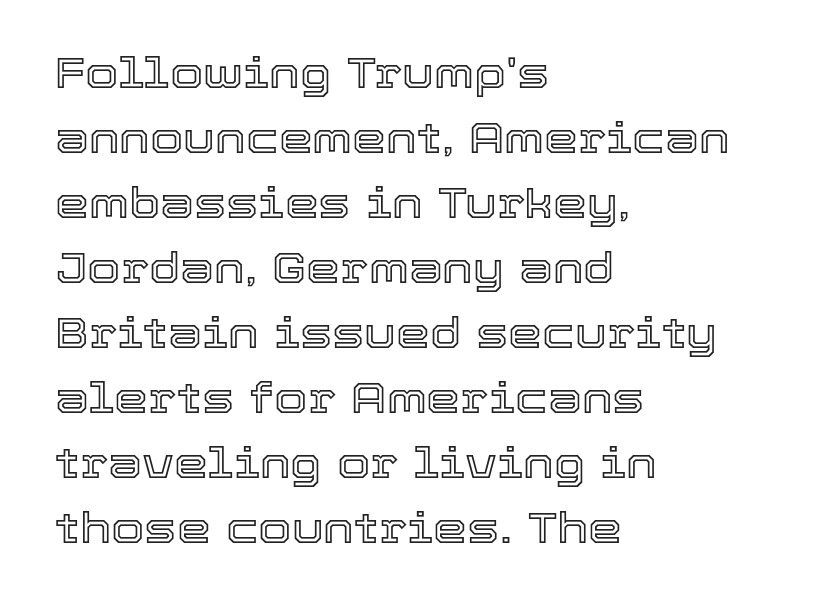
The image shows 43 px text type, upright; set left-aligned, normal line spacing (1.51x), normal letter spacing, not underlined; a medium x-height.
